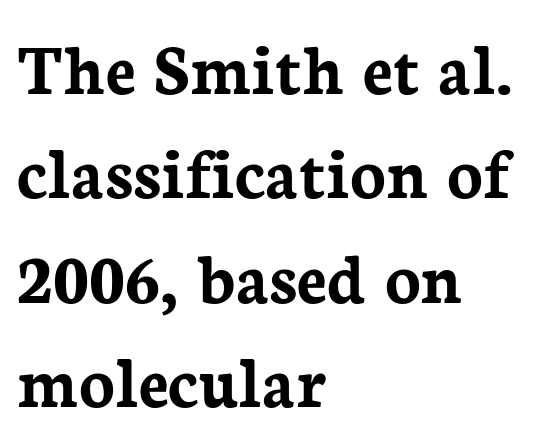
The image shows 74 px semibold serif type, upright; set left-aligned, normal line spacing (1.41x), normal letter spacing, not underlined; low stroke contrast and a medium x-height.
